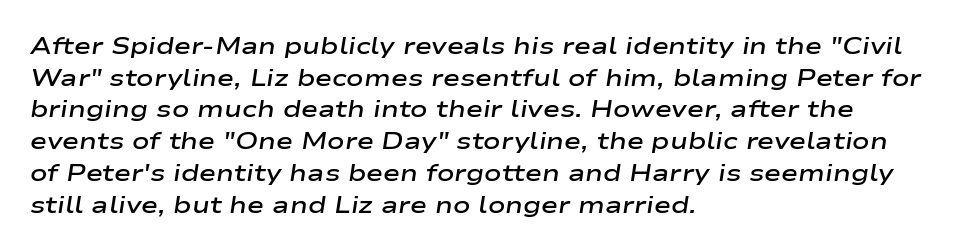
{"italic": "yes", "lean": "right", "slant_degrees": 9, "bold": "semi", "underline": "no", "align": "left", "line_spacing": "normal", "line_spacing_ratio": 1.38, "letter_spacing": "normal", "letter_spacing_em": 0.0, "glyph_px": 23}
